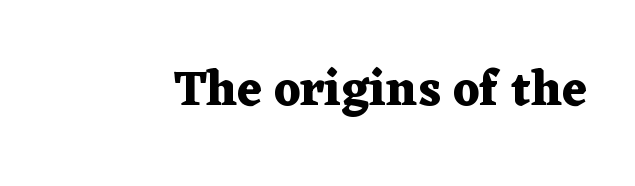
The image shows 49 px heavy, wide serif type, upright; set normal letter spacing, not underlined; medium stroke contrast and a medium x-height.
